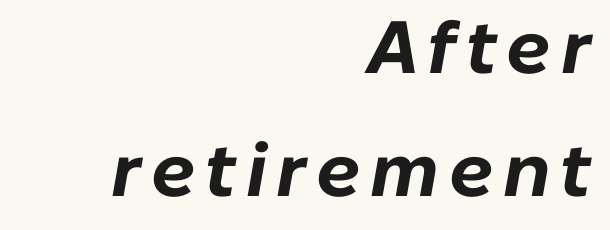
Q: Is the text bold? A: Yes.
Q: Is the text italic (slanted)? A: Yes, it leans right by about 10 degrees.
Q: Is the text underlined? A: No.
Q: How is the paragraph aligned? A: Right-aligned.
Q: Is the spacing between lines tight, normal or loose? A: Normal.
Q: Width (condensed, normal, or wide)? A: Normal.
Q: Stroke contrast? A: Low.
Q: x-height? A: Medium.
Q: Monospaced? A: No.
